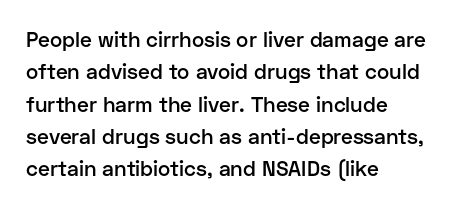
Italic? Not at all — the glyphs are vertical. Visually the block forms a straight wall on the left and a jagged coastline on the right. The horizontal fit of the characters is conventional and even. No word sits above an underline.
